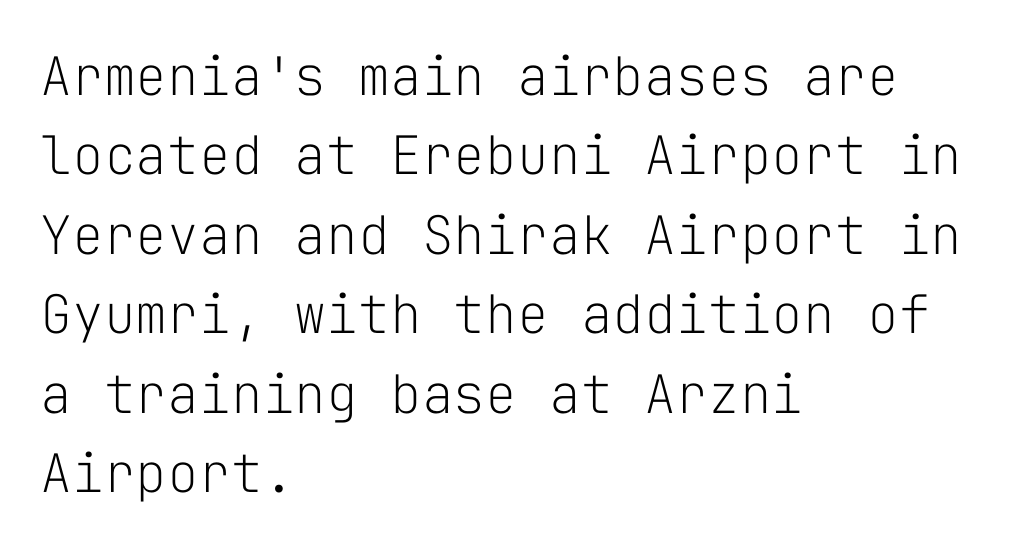
{"serif": "no", "italic": "no", "bold": "no", "weight": "light", "width": "normal", "stroke_contrast": "low", "x_height": "medium", "monospaced": "yes", "underline": "no", "align": "left", "line_spacing": "normal", "line_spacing_ratio": 1.5, "letter_spacing": "normal", "letter_spacing_em": 0.0, "glyph_px": 53}
